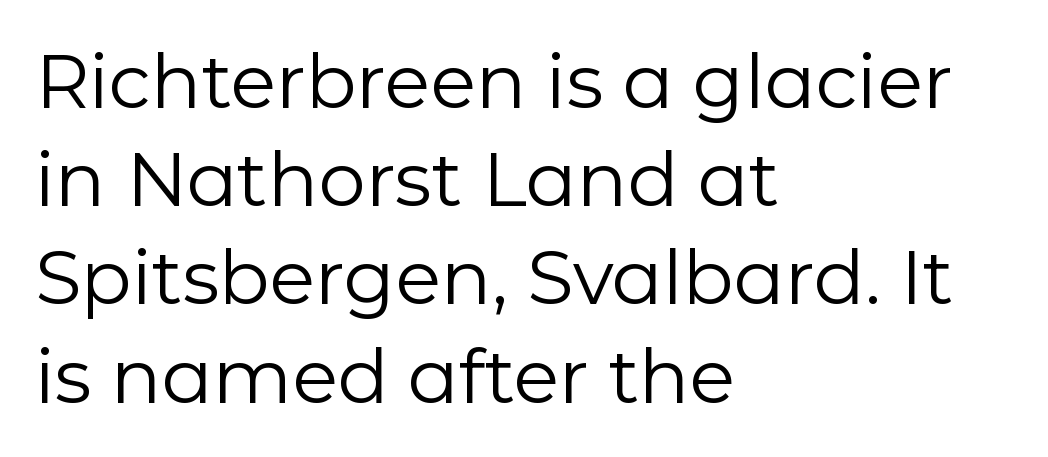
Q: Is the text bold? A: No.
Q: Is the text italic (slanted)? A: No, it is upright.
Q: Is the typeface a serif or a sans-serif typeface? A: Sans-serif.
Q: Is the text underlined? A: No.
Q: How is the paragraph aligned? A: Left-aligned.
Q: Is the spacing between letters normal or unusually wide? A: Normal.
Q: Is the spacing between lines tight, normal or loose? A: Normal.
Q: Width (condensed, normal, or wide)? A: Normal.
Q: Stroke contrast? A: Low.
Q: x-height? A: Medium.
Q: Monospaced? A: No.
